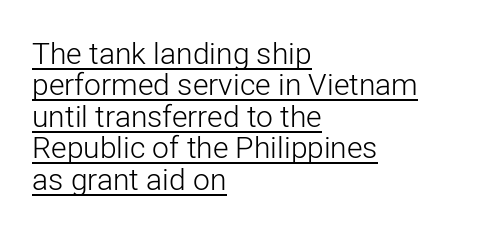
The image shows 30 px light sans-serif type, upright; set left-aligned, tight line spacing (1.05x), normal letter spacing, underlined; low stroke contrast and a medium x-height.
